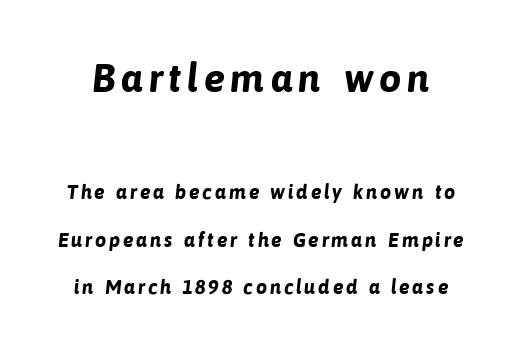
Q: Is the text bold? A: Yes.
Q: Is the typeface a serif or a sans-serif typeface? A: Sans-serif.
Q: Is the text underlined? A: No.
Q: Is the spacing between lines tight, normal or loose? A: Loose.
Q: Which block of text is set in a larger size, the first (top) or the second (bottom)? A: The first (top) one.
Q: Width (condensed, normal, or wide)? A: Normal.
Q: Stroke contrast? A: Low.
Q: x-height? A: Medium.
Q: Monospaced? A: No.
